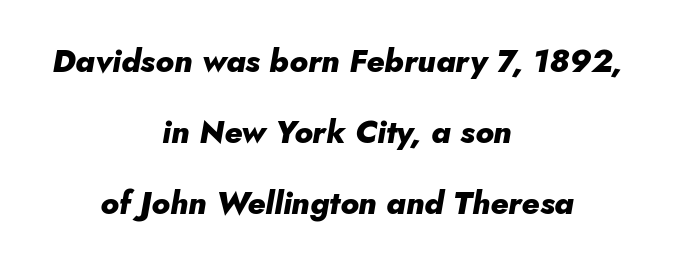
{"italic": "yes", "lean": "right", "slant_degrees": 10, "bold": "yes", "weight": "heavy", "width": "normal", "stroke_contrast": "low", "x_height": "small", "monospaced": "no", "underline": "no", "align": "center", "line_spacing": "loose", "line_spacing_ratio": 2.22, "letter_spacing": "normal", "letter_spacing_em": 0.0, "glyph_px": 32}
